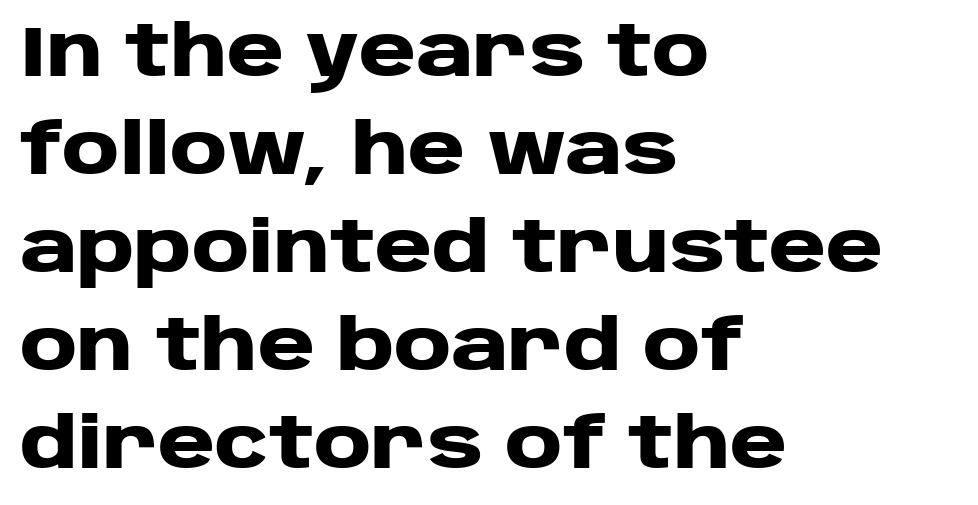
Vertical strokes here are truly vertical. The designer left line spacing at the default. The face used here is a sans, in the tradition of grotesques and geometrics. The face used here is rendered with its standard letterfit. Each glyph is drawn with heavy, bold strokes. Check under the words: just untouched page.
